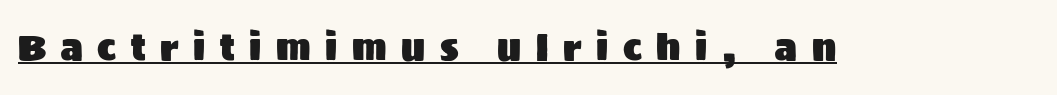
Q: Is the text italic (slanted)? A: No, it is upright.
Q: Is the typeface a serif or a sans-serif typeface? A: Sans-serif.
Q: Is the text underlined? A: Yes.
Q: Is the spacing between letters normal or unusually wide? A: Unusually wide.
Q: Width (condensed, normal, or wide)? A: Normal.
Q: Stroke contrast? A: Medium.
Q: x-height? A: Large.
Q: Monospaced? A: No.
